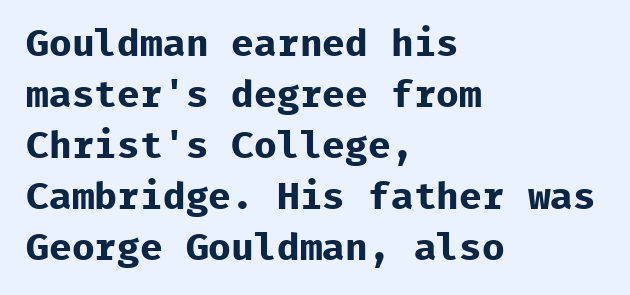
Visually the block forms a straight wall on the left and a jagged coastline on the right. Students, note that the glyphs here touch the page at normal intervals. Rows of type keep a routine distance in the vertical direction. The lettering stays uniformly vertical, giving the passage a roman look. These lines are composed in type without serifs.
